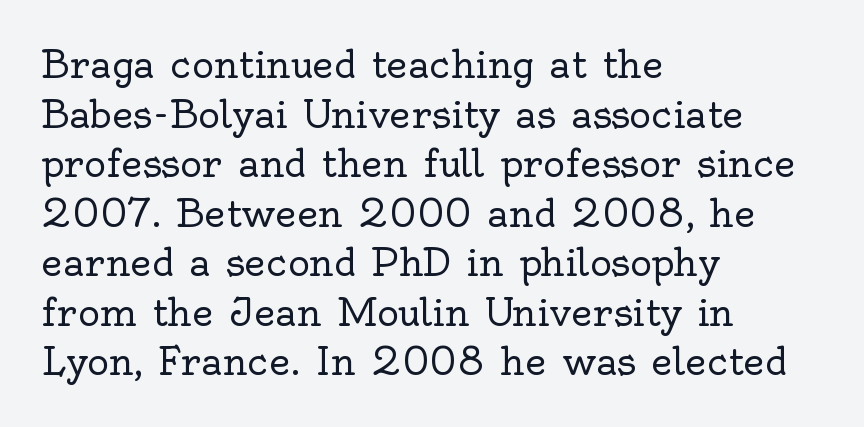
{"serif": "yes", "italic": "no", "bold": "no", "weight": "regular", "width": "normal", "x_height": "small", "monospaced": "no", "underline": "no", "align": "left", "line_spacing": "normal", "line_spacing_ratio": 1.34, "letter_spacing": "normal", "letter_spacing_em": 0.0, "glyph_px": 37}
